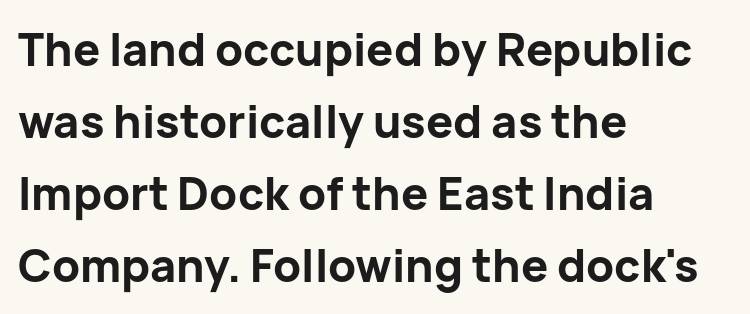
A sans-serif font was chosen for this passage. Underline: absent. Do the characters align in a grid? No, the font is proportional. Upright lettering throughout.
